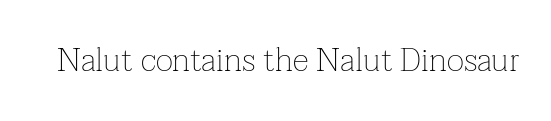
The image shows 33 px thin serif type, upright; set normal letter spacing, not underlined; low stroke contrast and a medium x-height.
